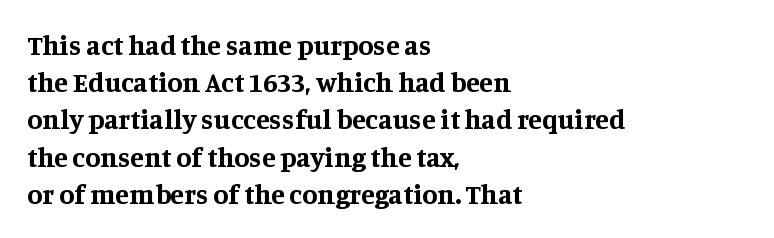
The image shows 28 px bold serif type, upright; set left-aligned, normal line spacing (1.33x), normal letter spacing, not underlined; medium stroke contrast and a large x-height.
